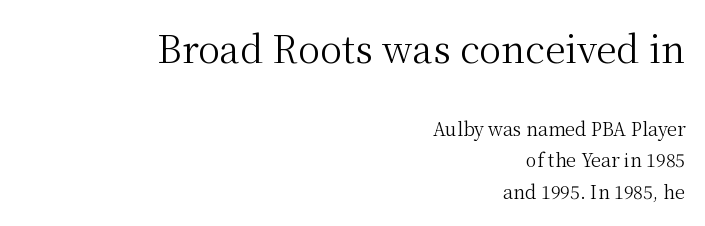
{"serif": "yes", "italic": "no", "bold": "no", "weight": "regular", "width": "normal", "stroke_contrast": "medium", "x_height": "medium", "monospaced": "no", "underline": "no", "align": "right", "line_spacing_ratio": 1.76, "letter_spacing": "normal", "letter_spacing_em": 0.0, "larger_block": "first", "size_ratio": 2.06, "glyph_px": 37}
